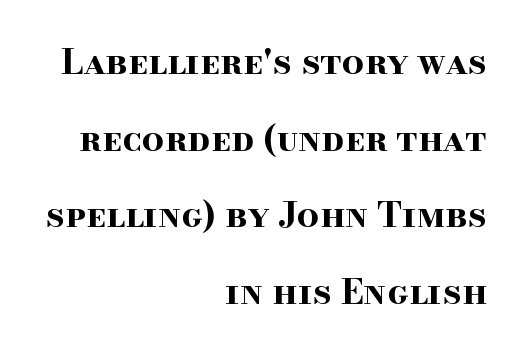
Quick note: not italic, upright. Widely set lines give the paragraph a tall, airy silhouette. Characters follow at the spacing the type designer built in. Is this a fixed-width face? No — the glyphs have proportional, varying widths. Just letters on the line, the space beneath them empty. Its strokes are broad and dark, the hallmark of bold type.
